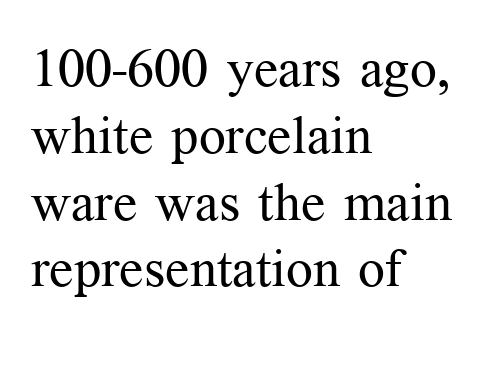
{"serif": "yes", "italic": "no", "bold": "no", "weight": "regular", "width": "normal", "stroke_contrast": "medium", "x_height": "medium", "monospaced": "no", "underline": "no", "align": "left", "line_spacing": "normal", "line_spacing_ratio": 1.26, "letter_spacing": "normal", "letter_spacing_em": 0.0, "glyph_px": 53}
